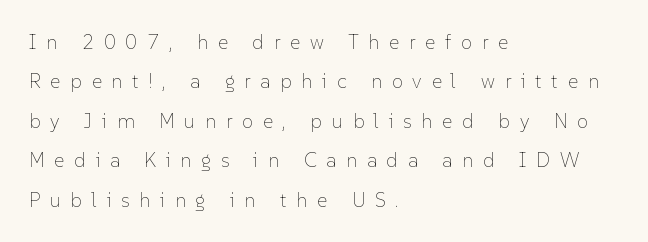
Caption: expanded tracking, letters set apart. Heft: none added — not bold. The font's upright variant was chosen for this text. Check under the words: just untouched page.
